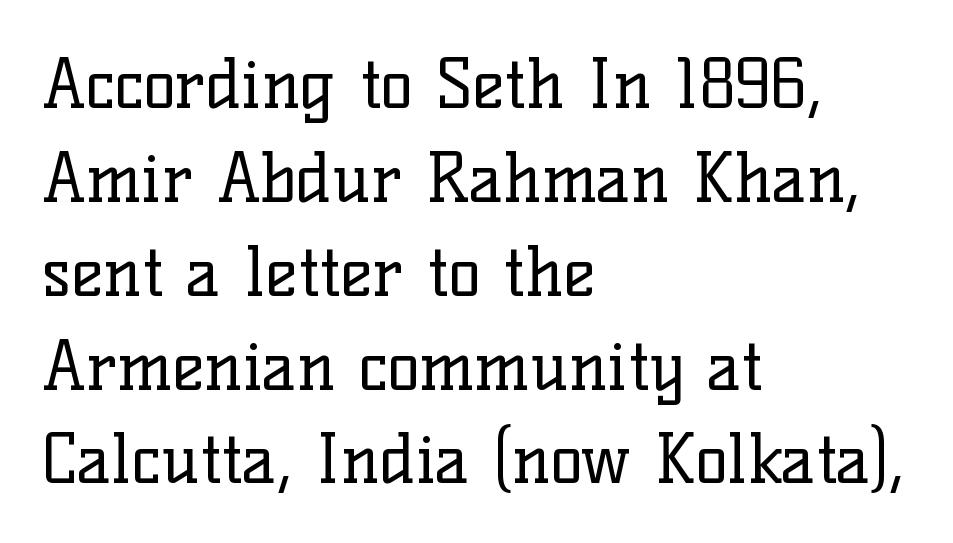
{"serif": "yes", "italic": "no", "bold": "no", "weight": "regular", "width": "normal", "stroke_contrast": "low", "x_height": "medium", "monospaced": "no", "underline": "no", "align": "left", "line_spacing": "normal", "line_spacing_ratio": 1.38, "letter_spacing": "normal", "letter_spacing_em": 0.0, "glyph_px": 68}
